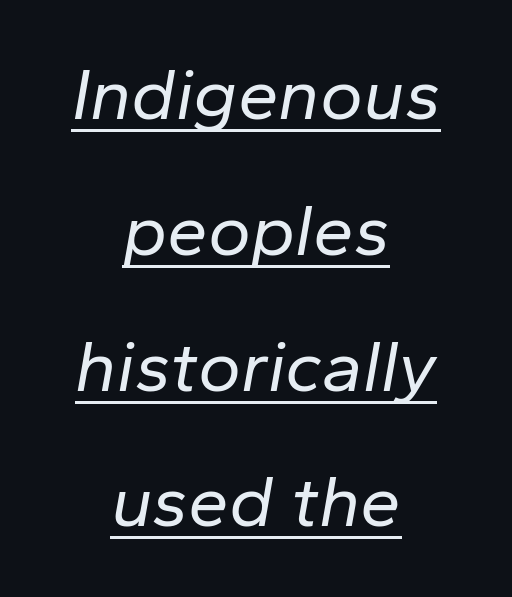
The passage shown is underscored from start to finish. You could not count columns in this text — the font is proportionally spaced. When letters slant like this, we call the style italic. Layout note: lines centered. Each word holds together tightly as a unit, with standard inter-letter gaps.
